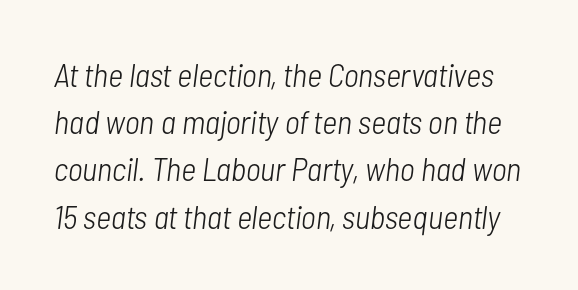
{"italic": "yes", "lean": "right", "slant_degrees": 7, "bold": "no", "weight": "light", "width": "condensed", "stroke_contrast": "low", "x_height": "medium", "monospaced": "no", "underline": "no", "line_spacing": "normal", "line_spacing_ratio": 1.43, "letter_spacing": "normal", "letter_spacing_em": 0.0, "glyph_px": 33}
